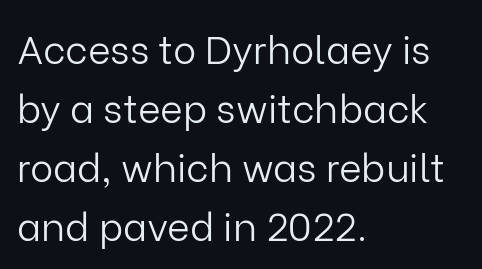
{"serif": "no", "italic": "no", "bold": "no", "weight": "light", "width": "normal", "stroke_contrast": "low", "x_height": "medium", "monospaced": "no", "underline": "no", "align": "left", "line_spacing": "normal", "line_spacing_ratio": 1.51, "letter_spacing": "normal", "letter_spacing_em": 0.0, "glyph_px": 39}
